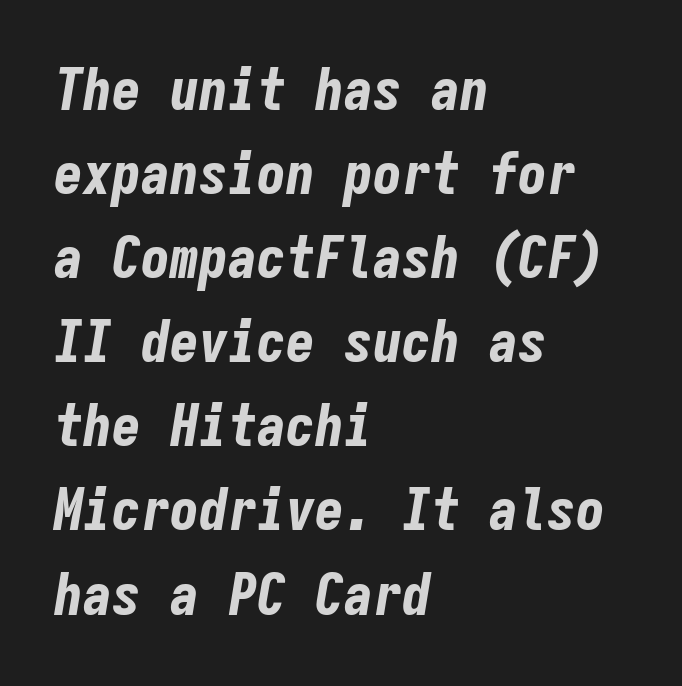
The image shows 58 px bold, condensed type, italic (leaning right), monospaced; set left-aligned, normal line spacing (1.45x), normal letter spacing, not underlined; low stroke contrast and a medium x-height.
